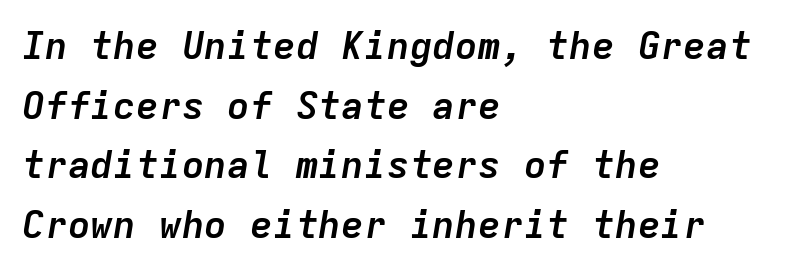
The passage shown is not underscored anywhere. A typesetter would call this leading conventional body-copy spacing. In terms of weight, the rendering is a true, heavy bold. Is the block centered? No — it sits flush against the left margin. These lines were composed using italics.
